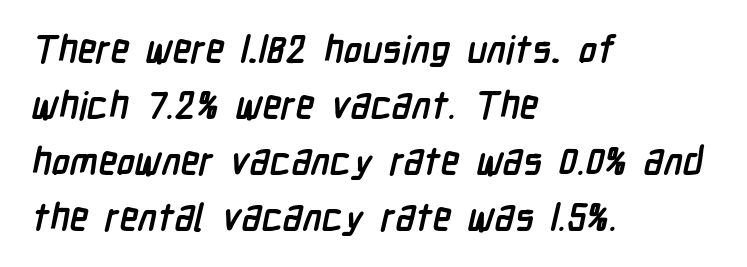
Words appear dense and cohesive because spacing is normal. The rag falls on the right side of this text block. Clear beneath every line of the passage. The line-height multiplier appears to be the usual default. Note: no serifs on the glyphs.
